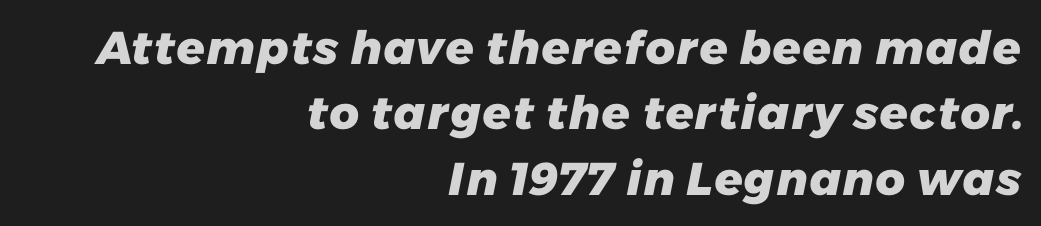
Q: Is the text bold? A: Yes.
Q: Is the typeface a serif or a sans-serif typeface? A: Sans-serif.
Q: Is the text underlined? A: No.
Q: How is the paragraph aligned? A: Right-aligned.
Q: Is the spacing between letters normal or unusually wide? A: Normal.
Q: Is the spacing between lines tight, normal or loose? A: Normal.
Q: Width (condensed, normal, or wide)? A: Normal.
Q: Stroke contrast? A: Low.
Q: x-height? A: Medium.
Q: Monospaced? A: No.
